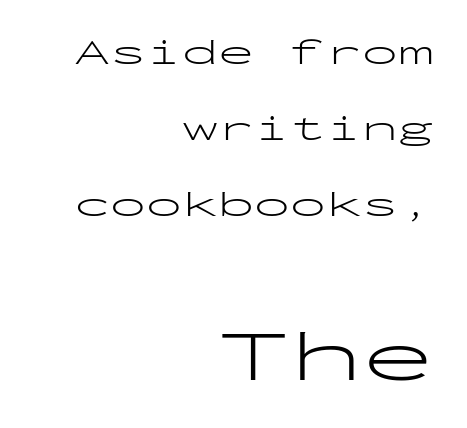
The image shows 72 px light, wide sans-serif type, upright, monospaced; set right-aligned, loose line spacing (2.11x), normal letter spacing, not underlined; the second (bottom) block is 2.0x larger; low stroke contrast and a medium x-height.
